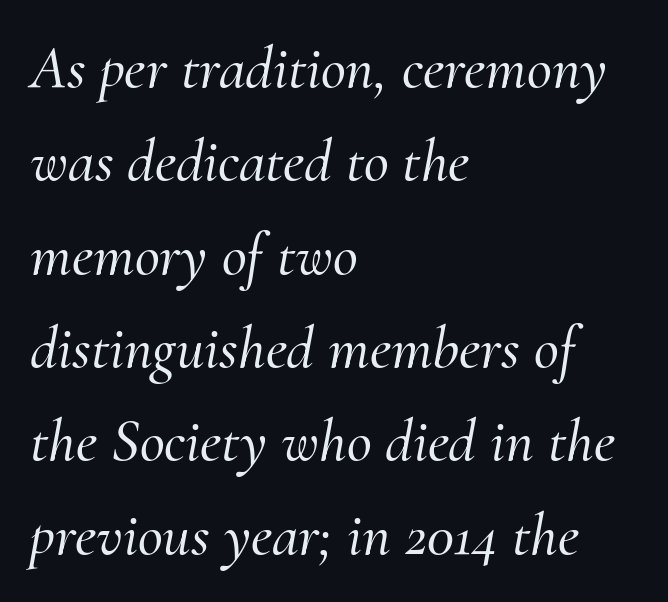
Looks like regular typesetting: each glyph gets only the width it needs. If you drew a line through each stem, it would be angled. Lines of text with bare space underneath. Characters follow at the spacing the type designer built in.
